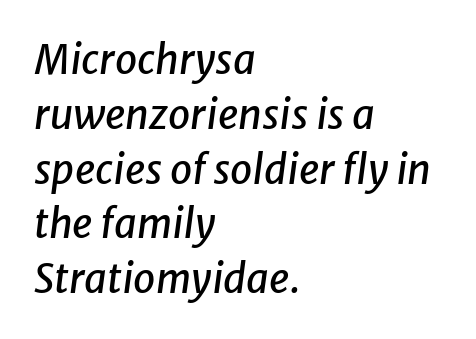
Q: Is the text italic (slanted)? A: Yes, it leans right by about 8 degrees.
Q: Is the text underlined? A: No.
Q: How is the paragraph aligned? A: Left-aligned.
Q: Is the spacing between letters normal or unusually wide? A: Normal.
Q: Is the spacing between lines tight, normal or loose? A: Normal.
Q: Width (condensed, normal, or wide)? A: Normal.
Q: Stroke contrast? A: Low.
Q: x-height? A: Medium.
Q: Monospaced? A: No.
